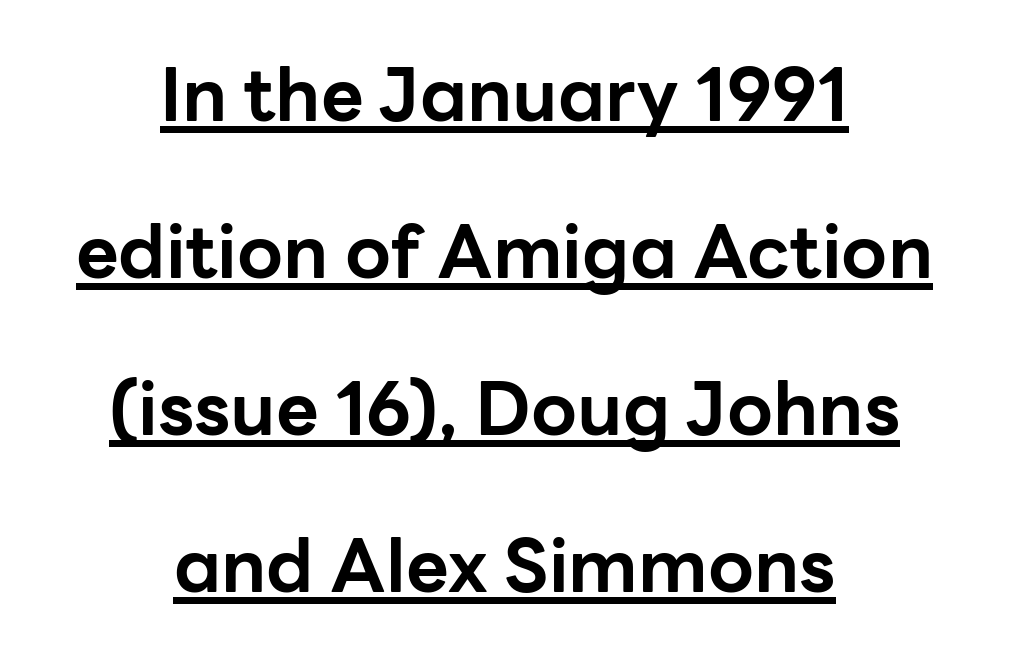
Q: Is the text bold? A: Yes.
Q: Is the text italic (slanted)? A: No, it is upright.
Q: Is the typeface a serif or a sans-serif typeface? A: Sans-serif.
Q: Is the text underlined? A: Yes.
Q: How is the paragraph aligned? A: Centered.
Q: Is the spacing between letters normal or unusually wide? A: Normal.
Q: Is the spacing between lines tight, normal or loose? A: Loose.
Q: Width (condensed, normal, or wide)? A: Normal.
Q: Stroke contrast? A: Low.
Q: x-height? A: Medium.
Q: Monospaced? A: No.
